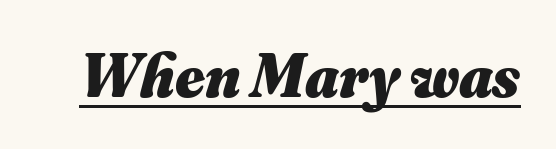
The image shows 62 px heavy type; set normal letter spacing, underlined; medium stroke contrast and a small x-height.
